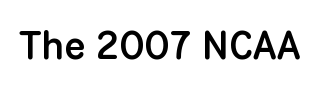
{"serif": "no", "italic": "no", "bold": "semi", "weight": "semibold", "width": "normal", "stroke_contrast": "low", "x_height": "medium", "monospaced": "no", "underline": "no", "letter_spacing": "normal", "letter_spacing_em": 0.0, "glyph_px": 39}
